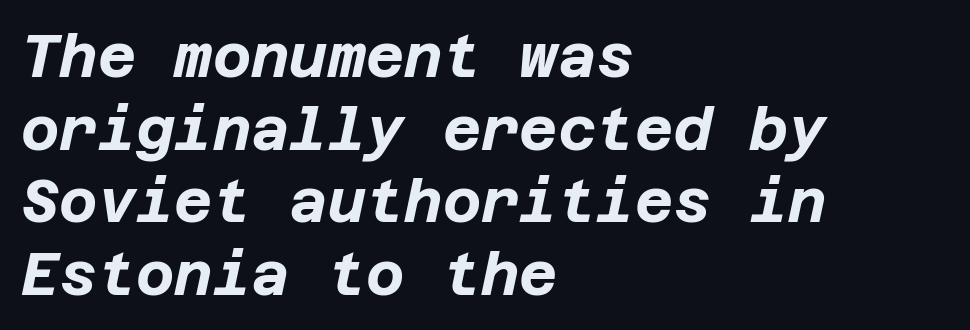
The image shows 59 px bold type, italic (leaning right); set left-aligned, line spacing 1.23x, normal letter spacing, not underlined; low stroke contrast and a large x-height.
